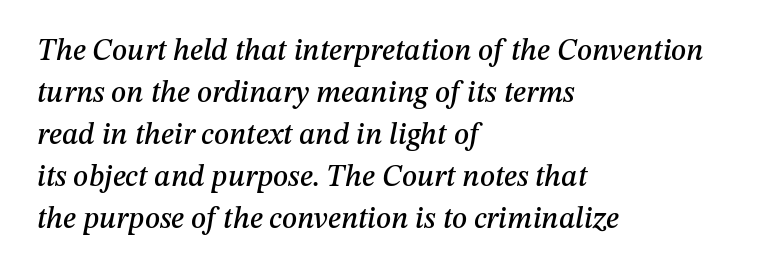
{"italic": "yes", "lean": "right", "slant_degrees": 12, "width": "normal", "stroke_contrast": "medium", "x_height": "medium", "monospaced": "no", "underline": "no", "align": "left", "line_spacing": "normal", "line_spacing_ratio": 1.4, "letter_spacing": "normal", "letter_spacing_em": 0.0, "glyph_px": 30}
